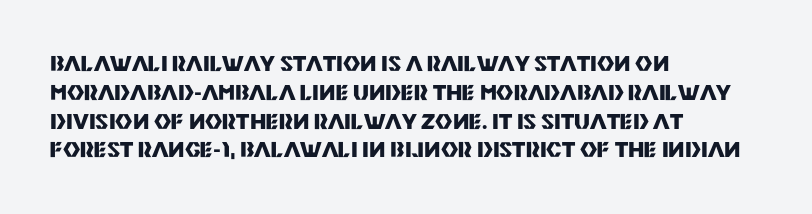
Leftover space on each line is placed entirely after the last word. The baseline area is clear. Tracking value appears to be zero — textbook default spacing. Is the type bold? Yes — the strokes are clearly thick and heavy.
